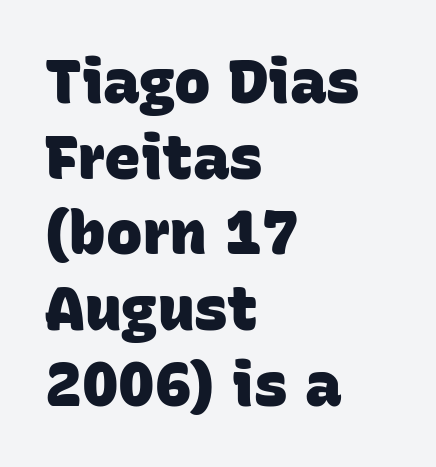
The image shows 61 px heavy sans-serif type; set left-aligned, line spacing 1.24x, normal letter spacing, not underlined; low stroke contrast and a large x-height.
